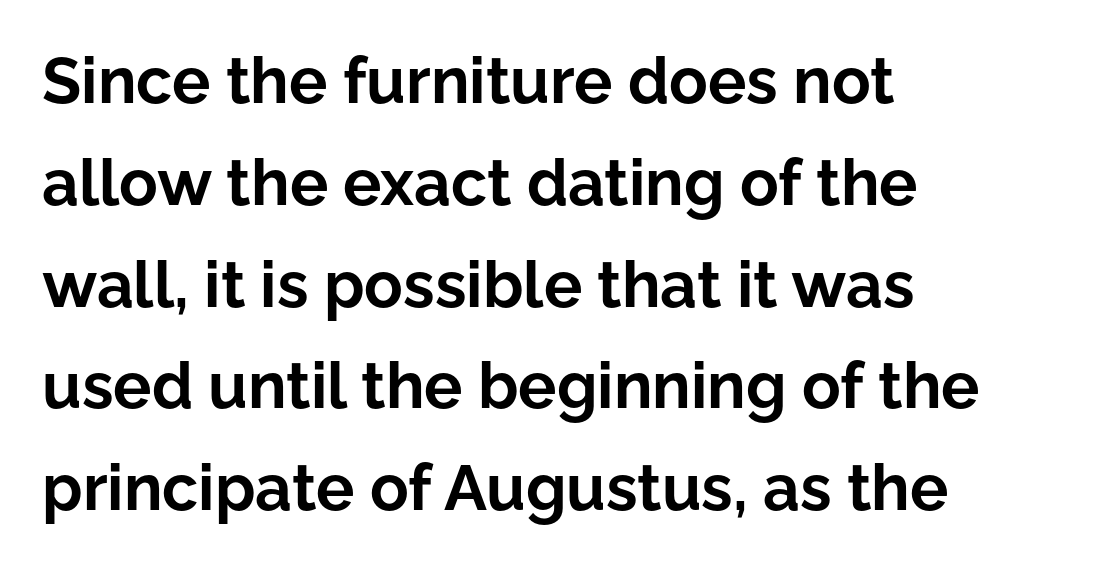
{"serif": "no", "italic": "no", "bold": "yes", "weight": "bold", "width": "normal", "stroke_contrast": "low", "x_height": "medium", "monospaced": "no", "underline": "no", "align": "left", "line_spacing": "normal", "line_spacing_ratio": 1.59, "letter_spacing": "normal", "letter_spacing_em": 0.0, "glyph_px": 64}
